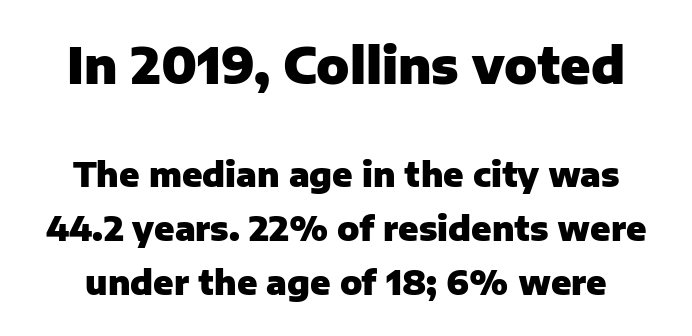
Q: Is the text bold? A: Yes.
Q: Is the text italic (slanted)? A: No, it is upright.
Q: Is the typeface a serif or a sans-serif typeface? A: Sans-serif.
Q: Is the text underlined? A: No.
Q: Is the spacing between letters normal or unusually wide? A: Normal.
Q: Is the spacing between lines tight, normal or loose? A: Normal.
Q: Which block of text is set in a larger size, the first (top) or the second (bottom)? A: The first (top) one.
Q: Width (condensed, normal, or wide)? A: Normal.
Q: Stroke contrast? A: Low.
Q: x-height? A: Medium.
Q: Monospaced? A: No.
